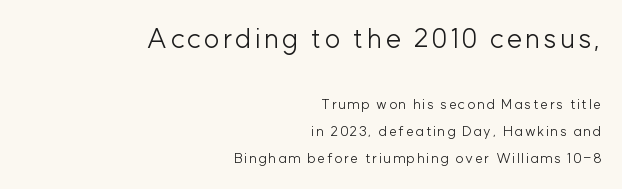
Q: Is the text bold? A: No.
Q: Is the text italic (slanted)? A: No, it is upright.
Q: Is the text underlined? A: No.
Q: How is the paragraph aligned? A: Right-aligned.
Q: Is the spacing between lines tight, normal or loose? A: Loose.
Q: Which block of text is set in a larger size, the first (top) or the second (bottom)? A: The first (top) one.
